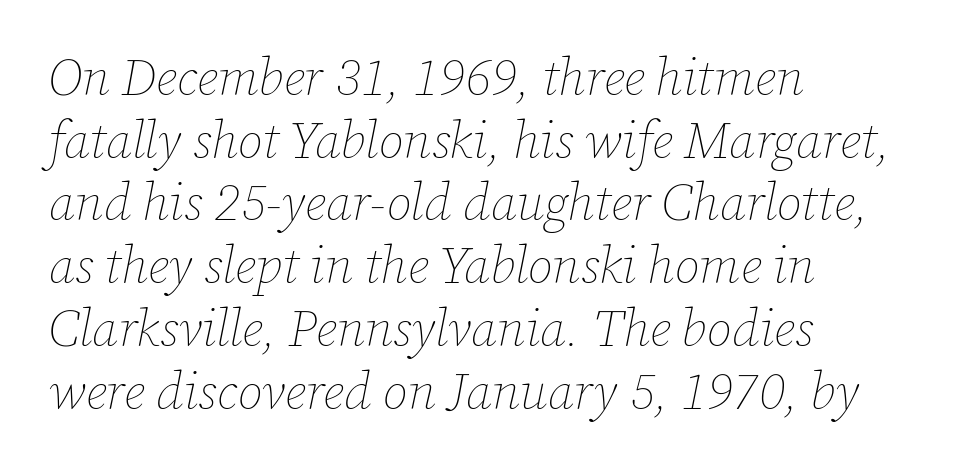
The image shows 51 px thin type, italic (leaning right); set left-aligned, line spacing 1.23x, normal letter spacing, not underlined; low stroke contrast and a medium x-height.
